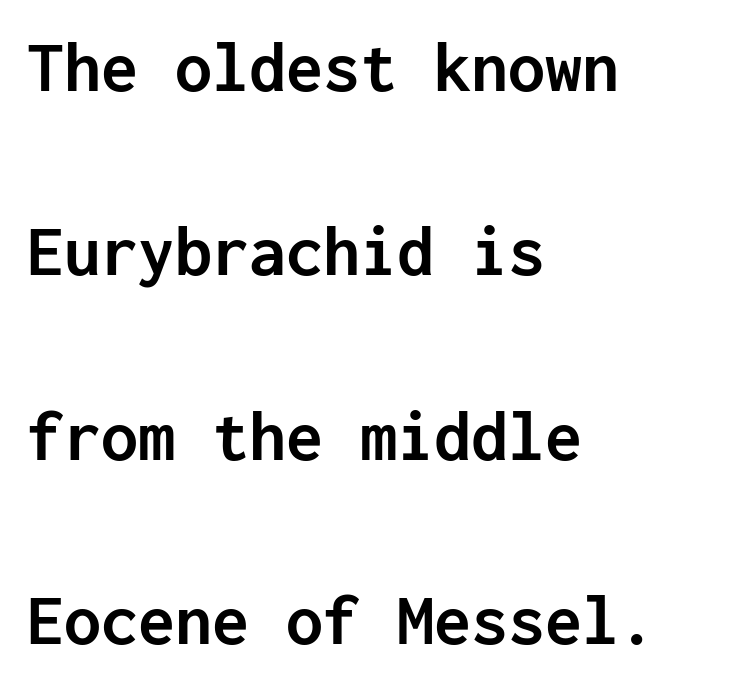
{"serif": "no", "italic": "no", "bold": "yes", "weight": "semibold", "width": "normal", "stroke_contrast": "low", "x_height": "medium", "monospaced": "yes", "underline": "no", "align": "left", "line_spacing": "loose", "line_spacing_ratio": 2.49, "letter_spacing": "normal", "letter_spacing_em": 0.0, "glyph_px": 74}
